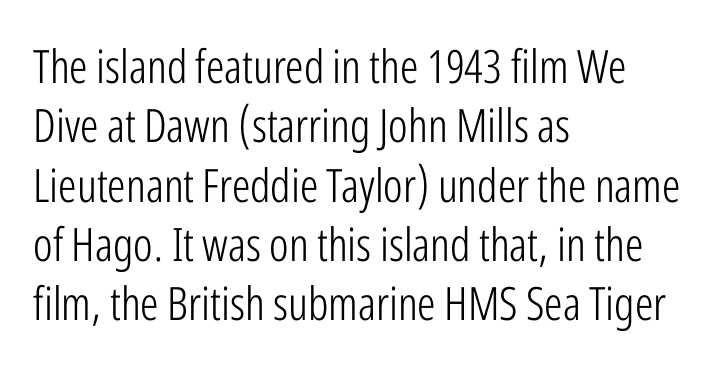
{"serif": "no", "italic": "no", "bold": "no", "weight": "light", "width": "condensed", "stroke_contrast": "low", "x_height": "medium", "monospaced": "no", "underline": "no", "align": "left", "line_spacing": "normal", "line_spacing_ratio": 1.29, "letter_spacing": "normal", "letter_spacing_em": 0.0, "glyph_px": 46}
